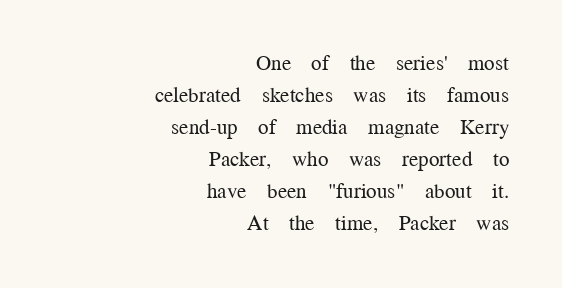
Q: Is the text bold? A: No.
Q: Is the text italic (slanted)? A: No, it is upright.
Q: Is the text underlined? A: No.
Q: How is the paragraph aligned? A: Right-aligned.
Q: Is the spacing between letters normal or unusually wide? A: Normal.
Q: Is the spacing between lines tight, normal or loose? A: Normal.
